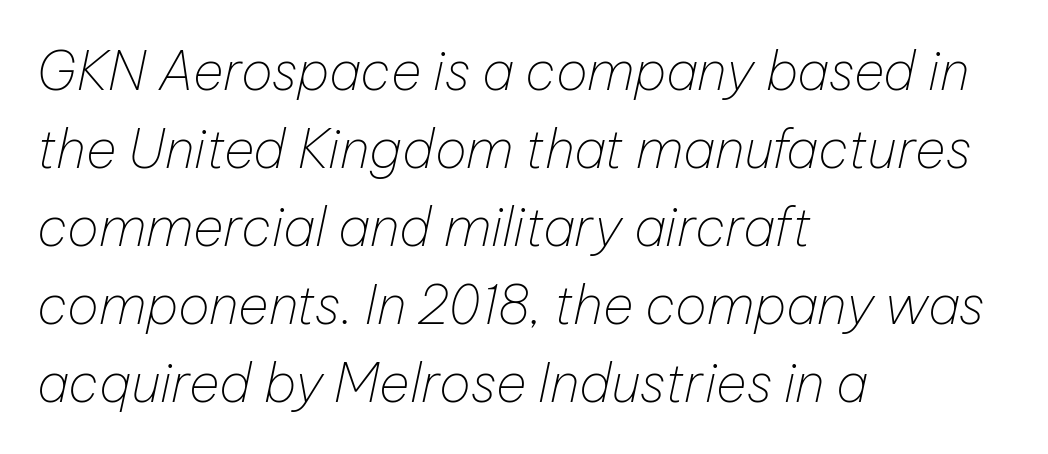
Italic: yes, the glyphs are oblique. The space between consecutive lines is moderate. The font is comparable to plain body text, perhaps lighter. Characters follow at the spacing the type designer built in.
